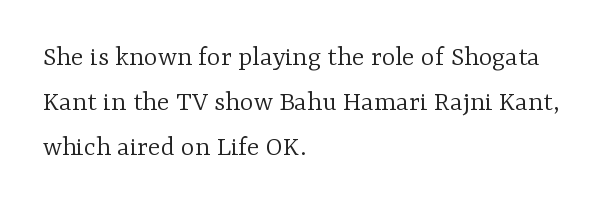
Glance below the letters and you will spot only blank space. This is the regular roman posture of the typeface. Baseline-to-baseline distance is the conventional proportion of letter height. This is not heavy type; no bold has been used. Where is the straight margin? On the left.
